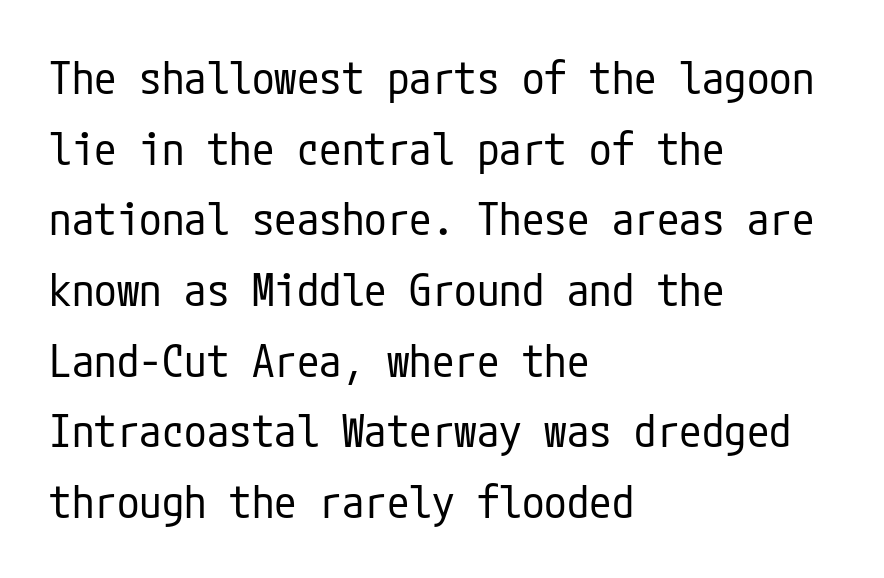
Unbolded letterforms with no extra heft. The letters stand straight up with perfectly vertical stems. Every row of glyphs begins at an identical x-position on the left. There is no visible air inserted between adjacent glyphs. Vertical spacing — default.
